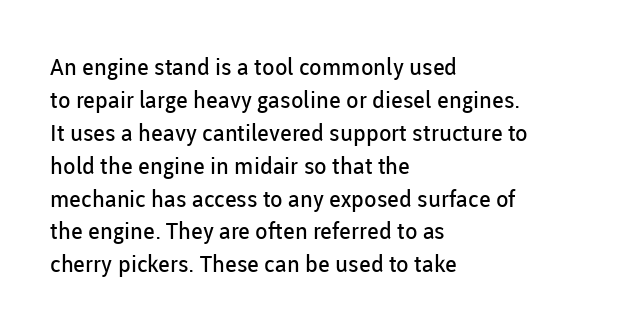
The image shows 23 px text type, upright; set left-aligned, normal line spacing (1.43x), normal letter spacing, not underlined.
